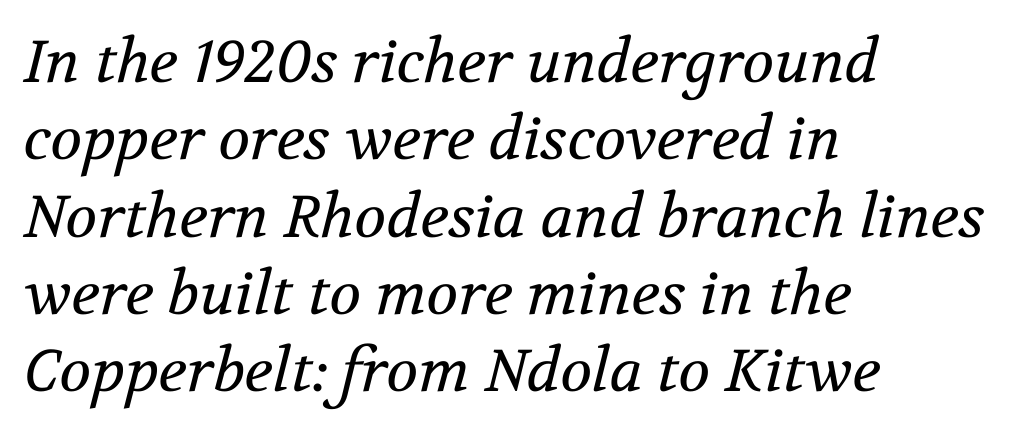
{"serif": "yes", "italic": "yes", "lean": "right", "slant_degrees": 12, "bold": "no", "weight": "regular", "width": "normal", "stroke_contrast": "medium", "x_height": "medium", "monospaced": "no", "underline": "no", "align": "left", "line_spacing": "normal", "line_spacing_ratio": 1.31, "letter_spacing": "normal", "letter_spacing_em": 0.0, "glyph_px": 59}
